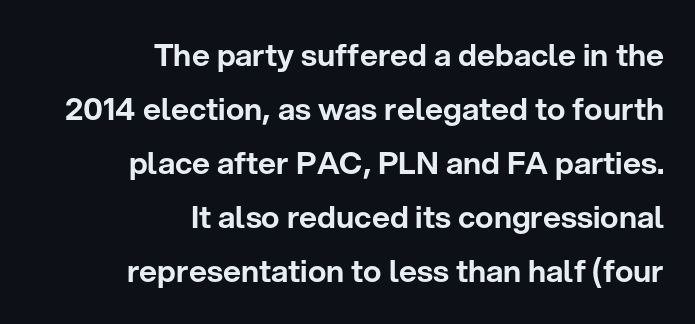
{"serif": "no", "italic": "no", "width": "normal", "stroke_contrast": "low", "x_height": "medium", "monospaced": "no", "underline": "no", "align": "right", "line_spacing_ratio": 1.74, "letter_spacing": "normal", "letter_spacing_em": 0.0, "glyph_px": 31}
